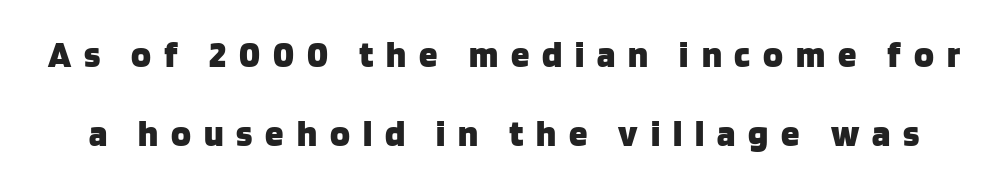
{"serif": "no", "italic": "no", "bold": "yes", "weight": "heavy", "width": "normal", "stroke_contrast": "low", "x_height": "large", "monospaced": "no", "underline": "no", "line_spacing": "loose", "line_spacing_ratio": 2.13, "letter_spacing": "wide", "letter_spacing_em": 0.35, "glyph_px": 37}
